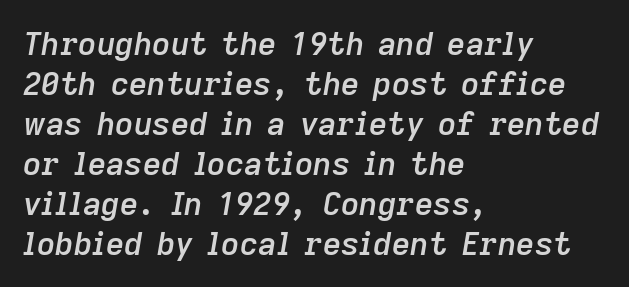
{"italic": "yes", "lean": "right", "slant_degrees": 9, "bold": "semi", "weight": "semibold", "width": "normal", "stroke_contrast": "low", "x_height": "medium", "monospaced": "no", "underline": "no", "align": "left", "line_spacing": "normal", "line_spacing_ratio": 1.25, "letter_spacing": "normal", "letter_spacing_em": 0.0, "glyph_px": 32}
